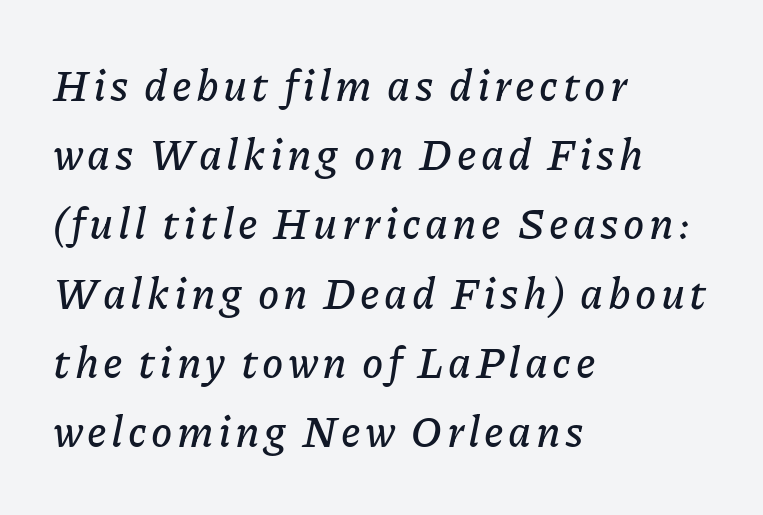
Q: Is the text italic (slanted)? A: Yes, it leans right by about 11 degrees.
Q: Is the text underlined? A: No.
Q: How is the paragraph aligned? A: Left-aligned.
Q: Is the spacing between lines tight, normal or loose? A: Normal.
Q: Width (condensed, normal, or wide)? A: Normal.
Q: Stroke contrast? A: Low.
Q: x-height? A: Medium.
Q: Monospaced? A: No.
